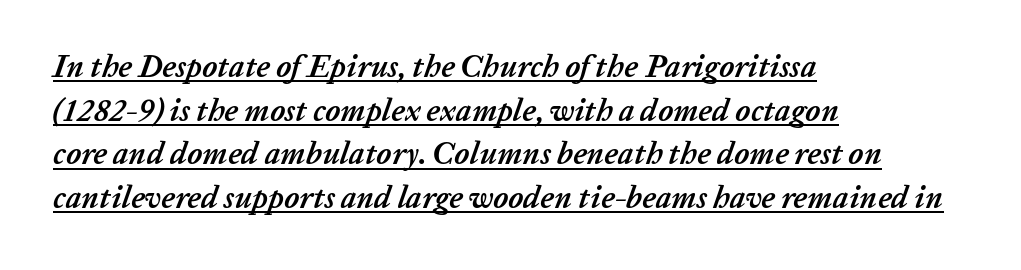
The image shows 31 px semibold type, italic (leaning right); set left-aligned, normal line spacing (1.41x), normal letter spacing, underlined; low stroke contrast and a medium x-height.
